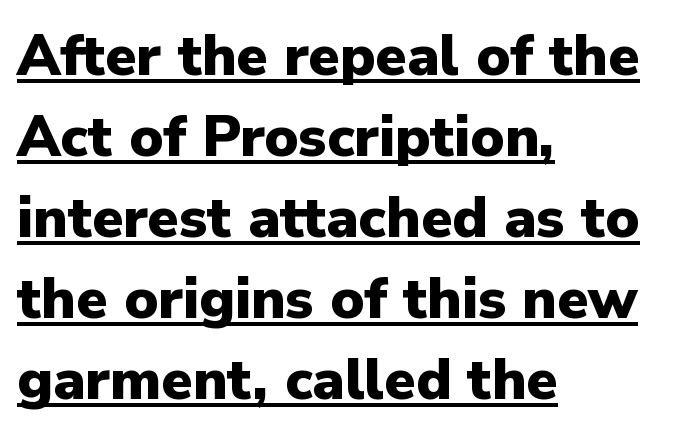
The image shows 57 px heavy sans-serif type, upright; set left-aligned, normal line spacing (1.42x), normal letter spacing, underlined; low stroke contrast and a medium x-height.
